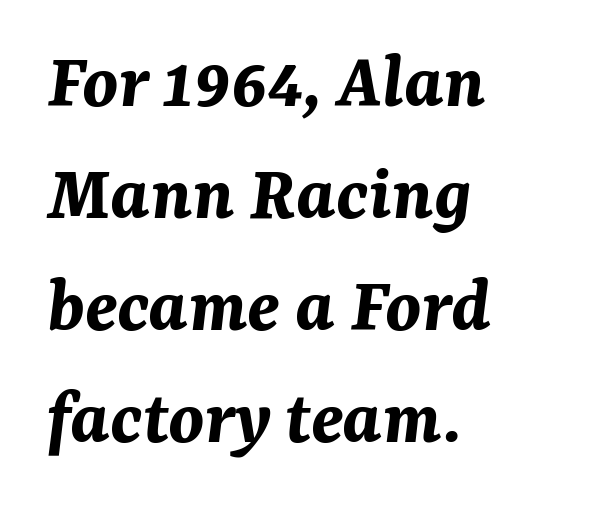
The image shows 80 px bold type, italic (leaning right); set left-aligned, normal line spacing (1.4x), normal letter spacing, not underlined; medium stroke contrast and a medium x-height.
